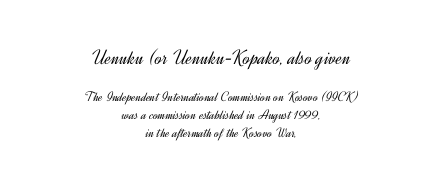
{"bold": "no", "underline": "no", "align": "center", "line_spacing": "normal", "line_spacing_ratio": 1.27, "letter_spacing": "normal", "letter_spacing_em": 0.0, "larger_block": "first", "size_ratio": 1.5, "glyph_px": 21}
